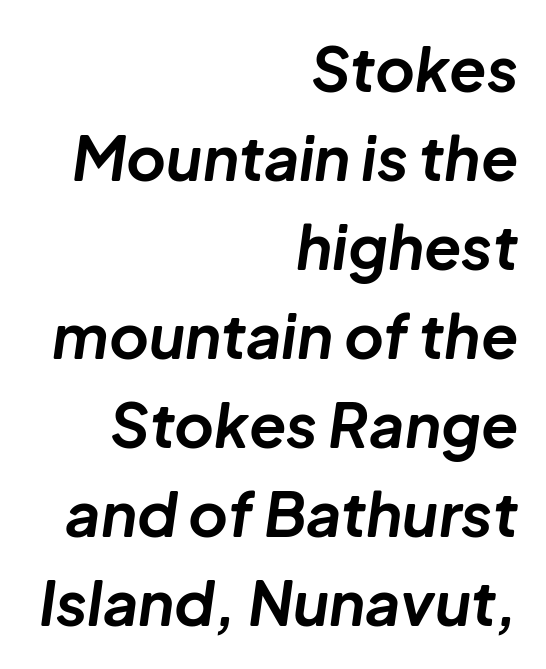
Q: Is the text bold? A: Yes.
Q: Is the text italic (slanted)? A: Yes, it leans right by about 8 degrees.
Q: Is the text underlined? A: No.
Q: How is the paragraph aligned? A: Right-aligned.
Q: Is the spacing between letters normal or unusually wide? A: Normal.
Q: Is the spacing between lines tight, normal or loose? A: Normal.
Q: Width (condensed, normal, or wide)? A: Normal.
Q: Stroke contrast? A: Low.
Q: x-height? A: Medium.
Q: Monospaced? A: No.
